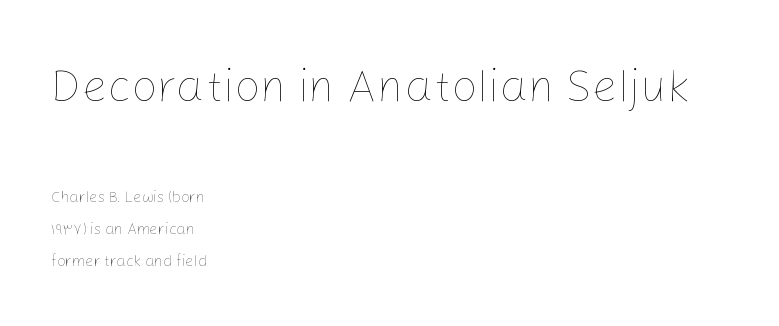
{"italic": "no", "bold": "no", "weight": "thin", "width": "normal", "stroke_contrast": "low", "x_height": "medium", "monospaced": "no", "underline": "no", "align": "left", "line_spacing": "loose", "line_spacing_ratio": 2.12, "letter_spacing": "normal", "letter_spacing_em": 0.0, "larger_block": "first", "size_ratio": 3.07, "glyph_px": 46}
